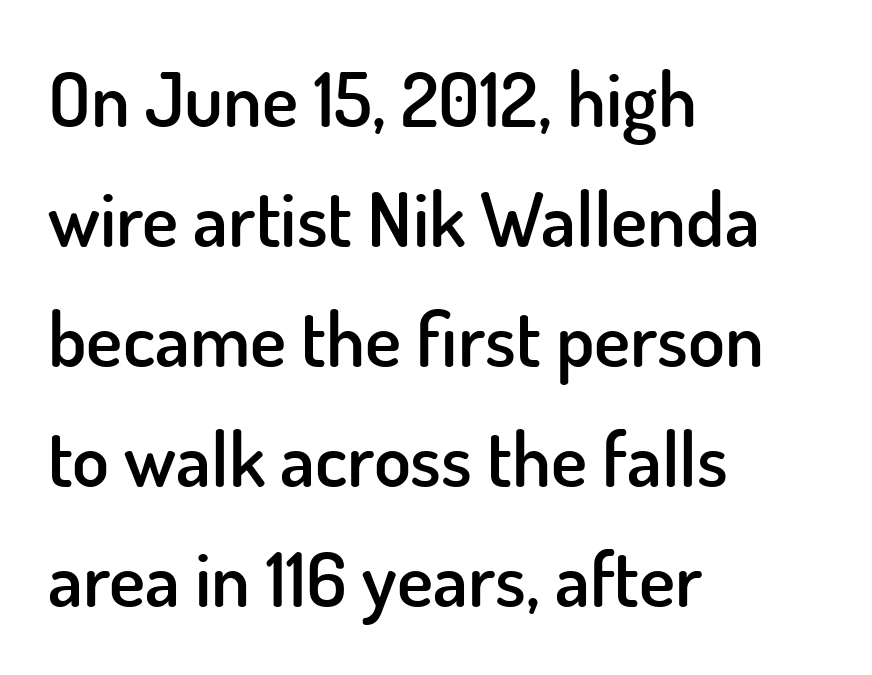
Q: Is the text bold? A: Semi-bold.
Q: Is the text italic (slanted)? A: No, it is upright.
Q: Is the typeface a serif or a sans-serif typeface? A: Sans-serif.
Q: Is the text underlined? A: No.
Q: How is the paragraph aligned? A: Left-aligned.
Q: Is the spacing between letters normal or unusually wide? A: Normal.
Q: Is the spacing between lines tight, normal or loose? A: Normal.
Q: Width (condensed, normal, or wide)? A: Normal.
Q: Stroke contrast? A: Low.
Q: x-height? A: Small.
Q: Monospaced? A: No.
